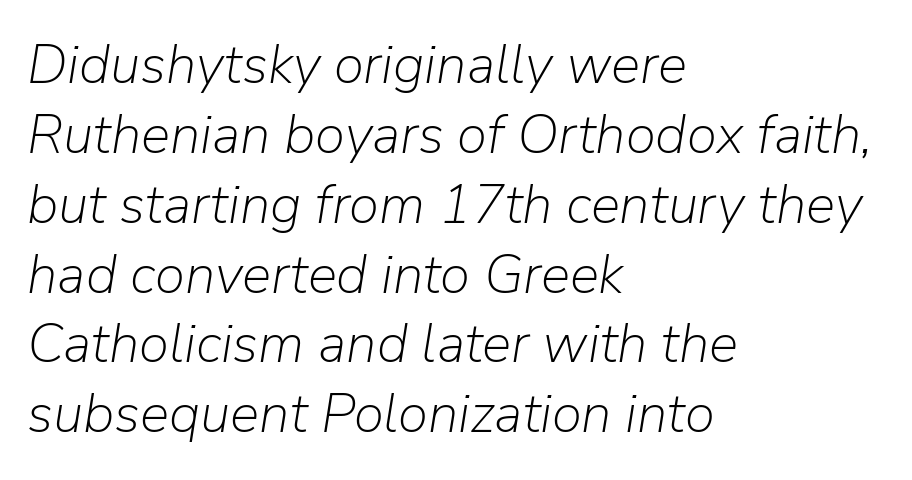
The image shows 55 px light type, italic (leaning right); set left-aligned, normal line spacing (1.27x), normal letter spacing, not underlined; low stroke contrast and a medium x-height.
